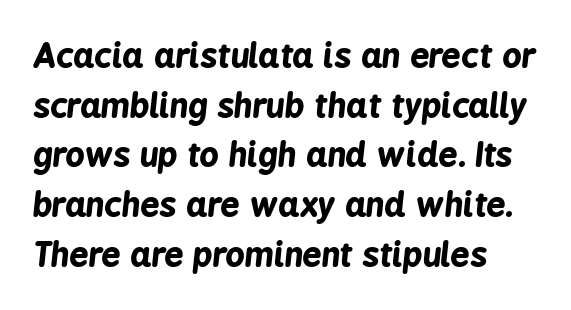
The vertical gap from one line to the next is medium. A typesetter would call this proportional, since set widths differ per character. Emphasis by weight is at full strength: bold. Has an underline been added? It has not. You could call the tracking neutral — neither tight nor loose.
